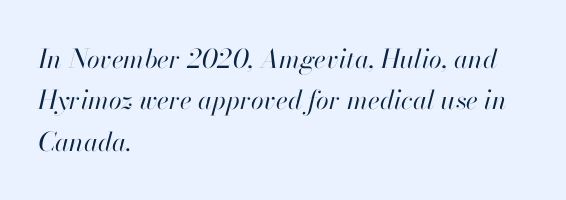
Q: Is the text bold? A: No.
Q: Is the text italic (slanted)? A: Yes, it leans right by about 13 degrees.
Q: Is the text underlined? A: No.
Q: How is the paragraph aligned? A: Left-aligned.
Q: Is the spacing between letters normal or unusually wide? A: Normal.
Q: Is the spacing between lines tight, normal or loose? A: Normal.
